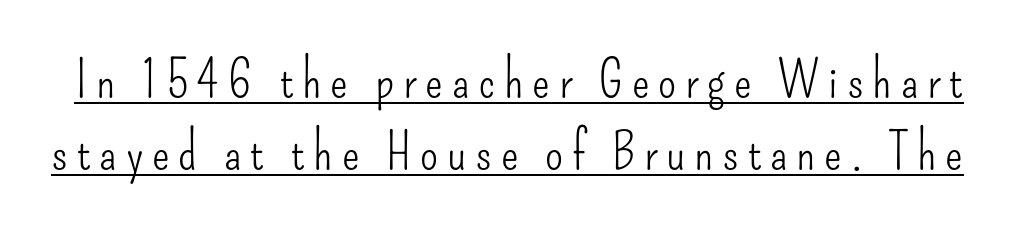
{"serif": "no", "italic": "no", "bold": "no", "weight": "light", "width": "condensed", "stroke_contrast": "low", "x_height": "small", "monospaced": "no", "underline": "yes", "line_spacing": "normal", "line_spacing_ratio": 1.39, "glyph_px": 52}
